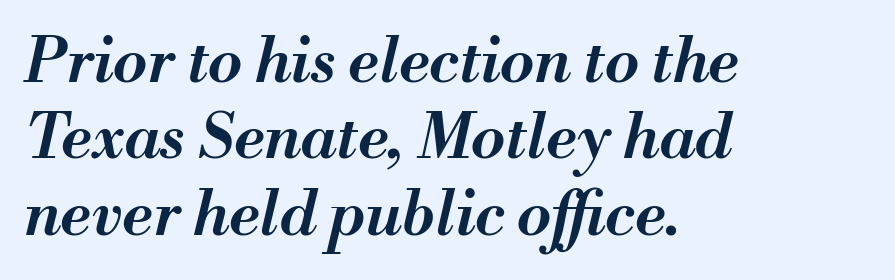
{"italic": "yes", "lean": "right", "slant_degrees": 13, "bold": "semi", "weight": "semibold", "width": "normal", "stroke_contrast": "medium", "x_height": "small", "monospaced": "no", "underline": "no", "align": "left", "line_spacing_ratio": 1.23, "letter_spacing": "normal", "letter_spacing_em": 0.0, "glyph_px": 62}
